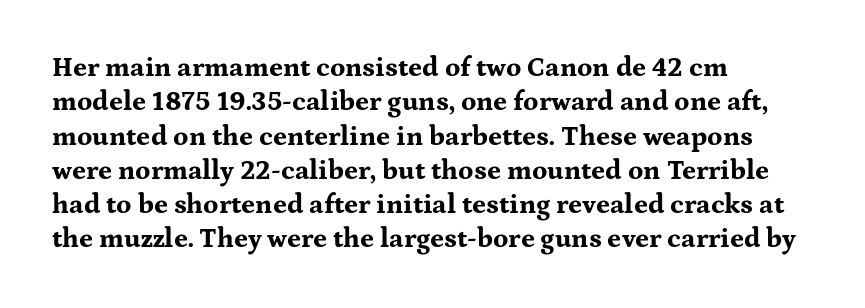
Q: Is the text bold? A: Yes.
Q: Is the text italic (slanted)? A: No, it is upright.
Q: Is the text underlined? A: No.
Q: How is the paragraph aligned? A: Left-aligned.
Q: Is the spacing between letters normal or unusually wide? A: Normal.
Q: Is the spacing between lines tight, normal or loose? A: Normal.
